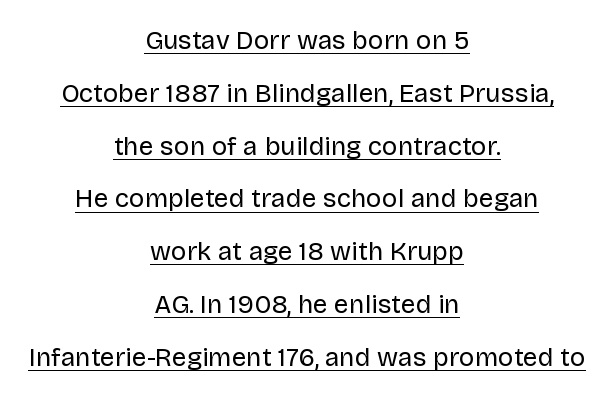
{"italic": "no", "bold": "no", "underline": "yes", "align": "center", "line_spacing": "loose", "line_spacing_ratio": 2.03, "letter_spacing": "normal", "letter_spacing_em": 0.0, "glyph_px": 26}
